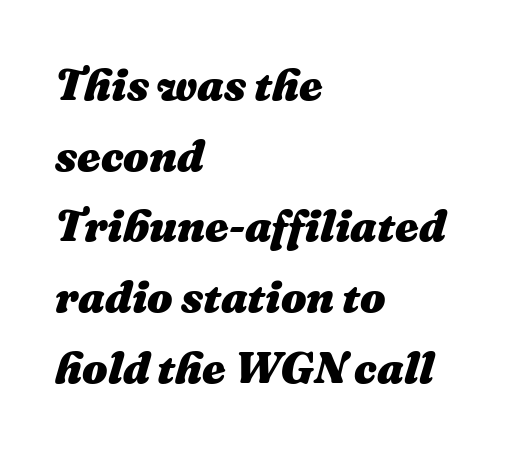
A typesetter would call this proportional, since set widths differ per character. Quick note: italic. This sample is left-justified, so line endings fall wherever the words run out. Whoever set this chose a conventional vertical rhythm.
